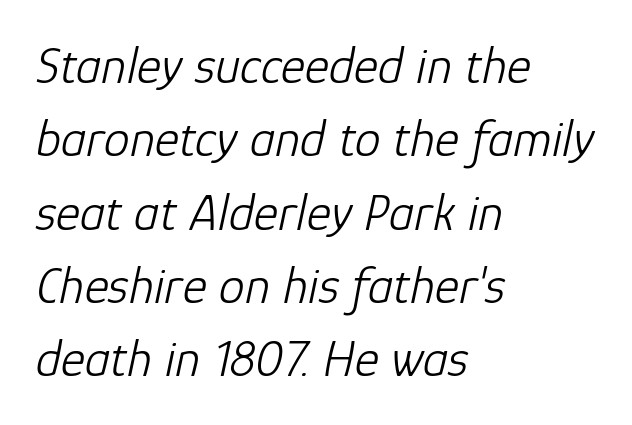
Descenders are the only things crossing below the line. Tracking value appears to be zero — textbook default spacing. Horizontal alignment here is leftward, the default for most running prose. The cut favours lightness, reaching ordinary text weight at its darkest.
